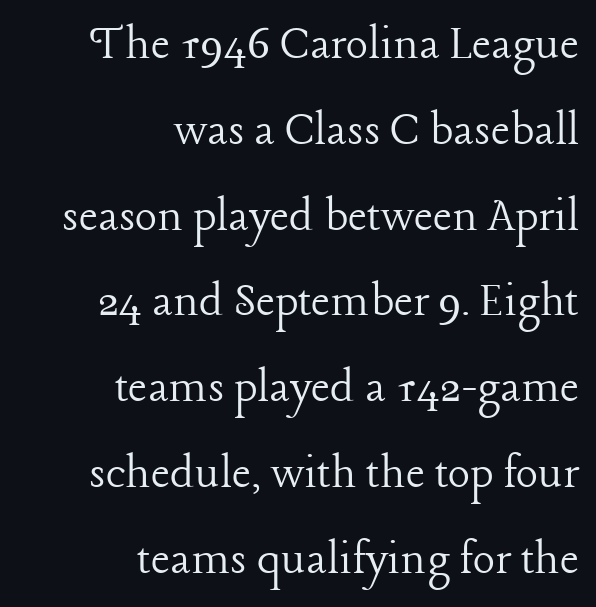
Q: Is the text bold? A: No.
Q: Is the text italic (slanted)? A: No, it is upright.
Q: Is the typeface a serif or a sans-serif typeface? A: Serif.
Q: Is the text underlined? A: No.
Q: How is the paragraph aligned? A: Right-aligned.
Q: Is the spacing between letters normal or unusually wide? A: Normal.
Q: Is the spacing between lines tight, normal or loose? A: Normal.
Q: Width (condensed, normal, or wide)? A: Normal.
Q: Stroke contrast? A: Low.
Q: x-height? A: Medium.
Q: Monospaced? A: No.
